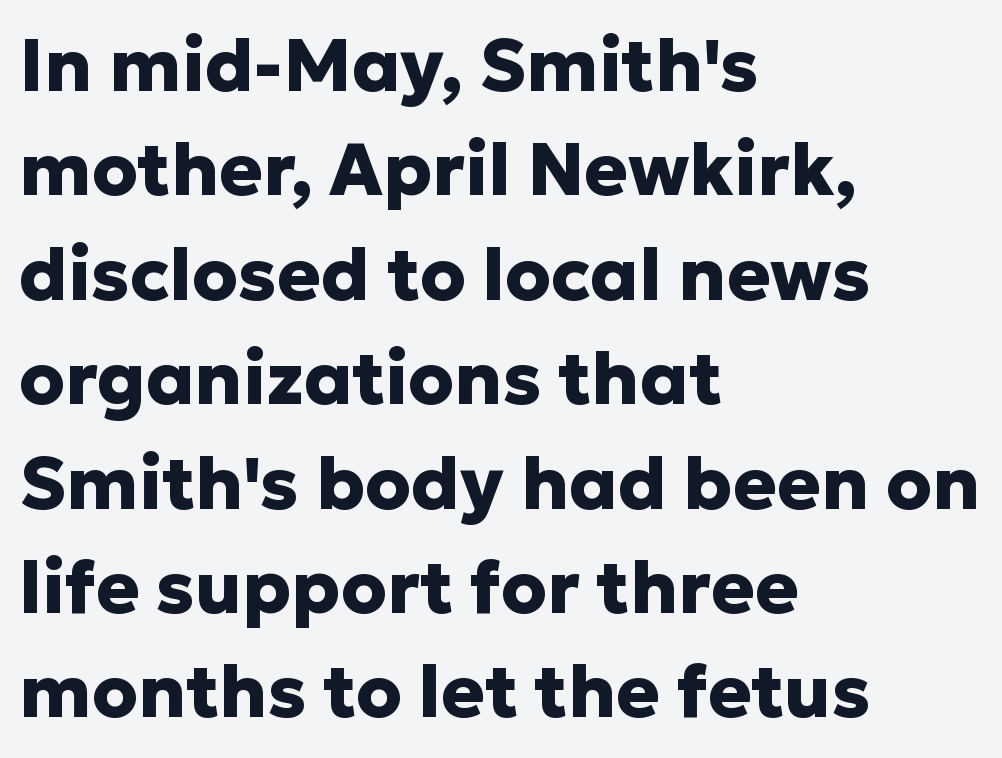
{"serif": "no", "italic": "no", "bold": "yes", "weight": "heavy", "width": "normal", "stroke_contrast": "low", "x_height": "medium", "monospaced": "no", "underline": "no", "align": "left", "line_spacing": "normal", "line_spacing_ratio": 1.43, "letter_spacing": "normal", "letter_spacing_em": 0.0, "glyph_px": 73}
